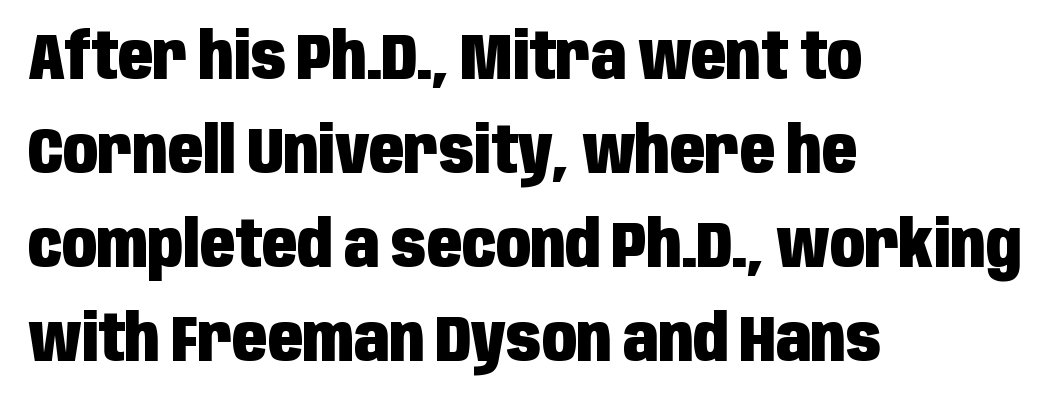
Q: Is the text bold? A: Yes.
Q: Is the text italic (slanted)? A: No, it is upright.
Q: Is the typeface a serif or a sans-serif typeface? A: Sans-serif.
Q: Is the text underlined? A: No.
Q: How is the paragraph aligned? A: Left-aligned.
Q: Is the spacing between letters normal or unusually wide? A: Normal.
Q: Is the spacing between lines tight, normal or loose? A: Normal.
Q: Width (condensed, normal, or wide)? A: Condensed.
Q: Stroke contrast? A: Low.
Q: x-height? A: Large.
Q: Monospaced? A: No.
